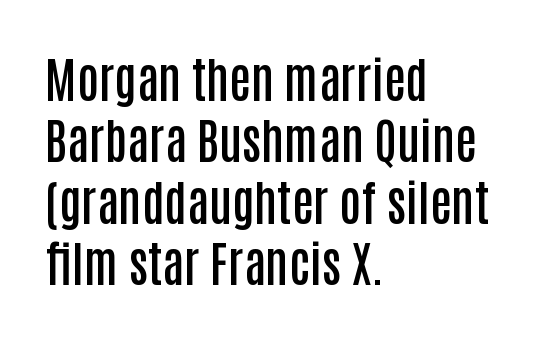
{"serif": "no", "italic": "no", "bold": "semi", "weight": "semibold", "width": "condensed", "stroke_contrast": "low", "x_height": "large", "monospaced": "no", "underline": "no", "align": "left", "line_spacing": "normal", "line_spacing_ratio": 1.28, "letter_spacing": "normal", "letter_spacing_em": 0.0, "glyph_px": 48}
